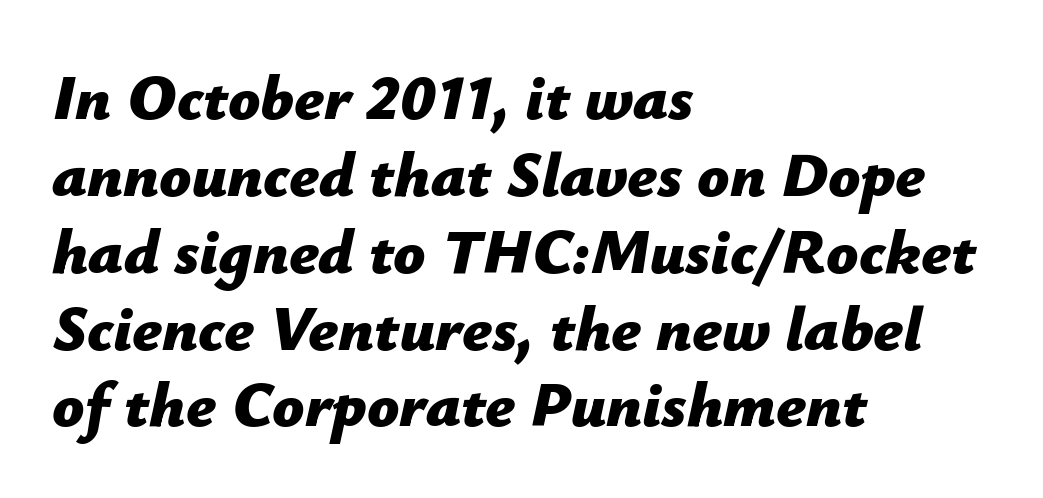
Between one letter and the next there's only the usual sliver of space. All the whitespace from short lines collects on the right. Notice how the stems are inclined rather than vertical — that's the hallmark of italics. The characters look thick and weighty, a clear bold.
